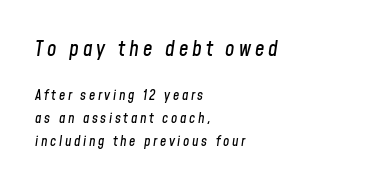
In CSS terms this would be text-align: left. Beneath every word, the page is bare. Large over small — that's the arrangement of the two blocks here. Students, observe: this is what conventionally led text looks like. Quick note: italic.
